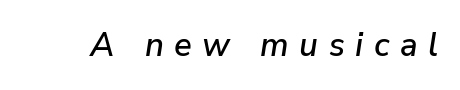
Q: Is the text italic (slanted)? A: Yes, it leans right by about 9 degrees.
Q: Is the text underlined? A: No.
Q: Is the spacing between letters normal or unusually wide? A: Unusually wide.
Q: Width (condensed, normal, or wide)? A: Normal.
Q: Stroke contrast? A: Low.
Q: x-height? A: Medium.
Q: Monospaced? A: No.
